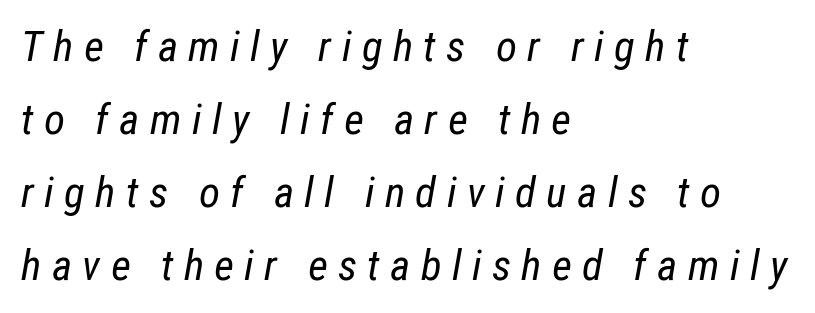
Q: Is the text bold? A: No.
Q: Is the text italic (slanted)? A: Yes, it leans right by about 12 degrees.
Q: Is the text underlined? A: No.
Q: How is the paragraph aligned? A: Left-aligned.
Q: Is the spacing between letters normal or unusually wide? A: Unusually wide.
Q: Is the spacing between lines tight, normal or loose? A: Normal.
Q: Width (condensed, normal, or wide)? A: Condensed.
Q: Stroke contrast? A: Low.
Q: x-height? A: Medium.
Q: Monospaced? A: No.
